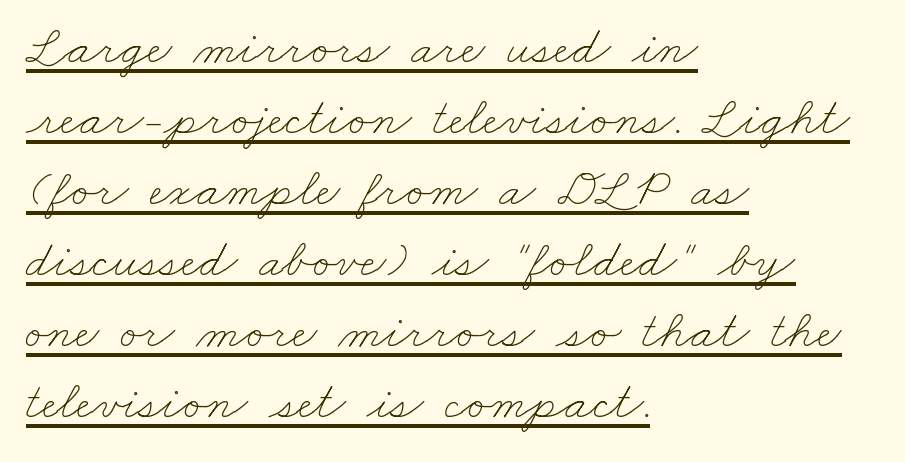
Emphasis is given by a line drawn under the lettering. This is not heavy type; no bold has been used. Every row of glyphs begins at an identical x-position on the left. These lines are rendered in a variable-pitch font. Leading: standard.
